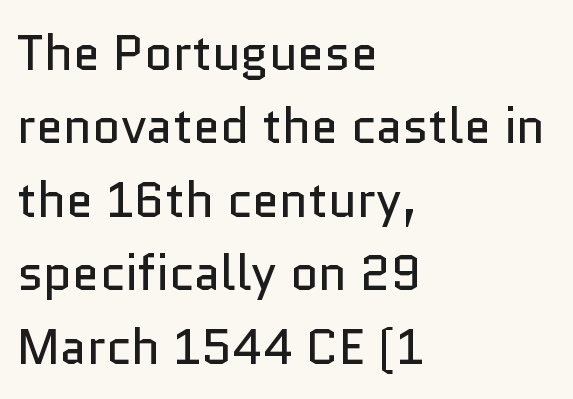
{"serif": "no", "italic": "no", "bold": "no", "weight": "regular", "width": "normal", "stroke_contrast": "low", "x_height": "medium", "monospaced": "no", "underline": "no", "align": "left", "line_spacing": "normal", "line_spacing_ratio": 1.5, "letter_spacing": "normal", "letter_spacing_em": 0.0, "glyph_px": 49}
